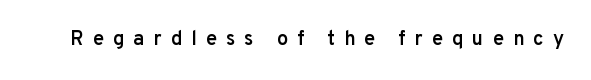
The image shows 20 px text type, upright; set unusually wide letter spacing (+0.45 em), not underlined.
